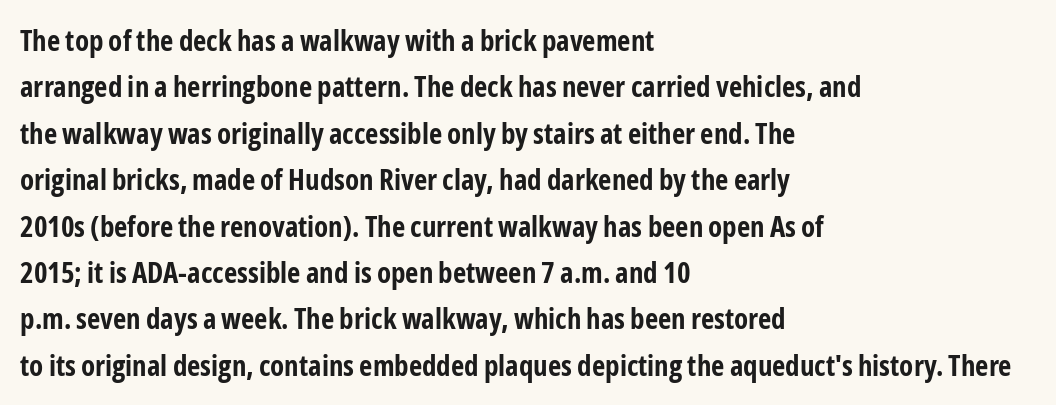
The image shows 29 px bold, condensed sans-serif type, upright; set left-aligned, normal line spacing (1.6x), normal letter spacing, not underlined; low stroke contrast and a medium x-height.
